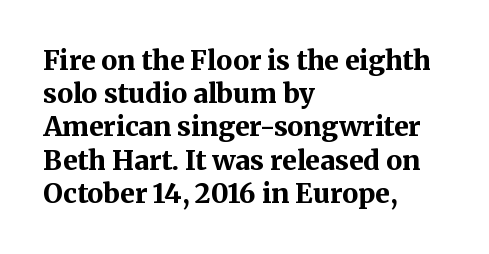
There is no visible air inserted between adjacent glyphs. In terms of weight, the rendering is a true, heavy bold. Visually the block forms a straight wall on the left and a jagged coastline on the right. Lines of text with bare space underneath. If you drew a line through each stem, it would be perfectly vertical.
